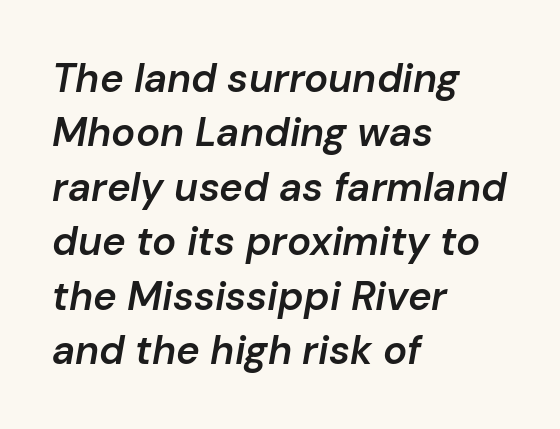
Q: Is the text bold? A: Semi-bold.
Q: Is the text italic (slanted)? A: Yes, it leans right by about 10 degrees.
Q: Is the text underlined? A: No.
Q: How is the paragraph aligned? A: Left-aligned.
Q: Is the spacing between letters normal or unusually wide? A: Normal.
Q: Is the spacing between lines tight, normal or loose? A: Normal.
Q: Width (condensed, normal, or wide)? A: Normal.
Q: Stroke contrast? A: Low.
Q: x-height? A: Medium.
Q: Monospaced? A: No.
